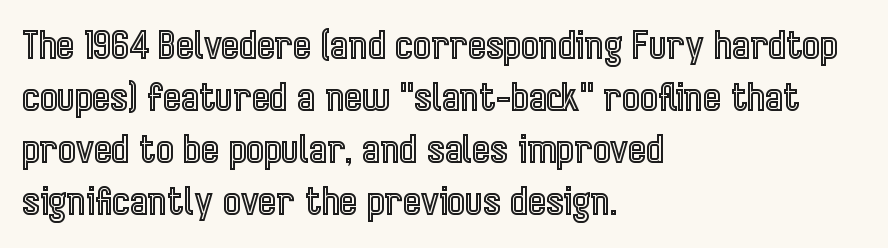
The setting favours the left margin, as ordinary paragraphs usually do. Each letter keeps its own natural width here, so spacing adapts to shape. Normally led — the rows are evenly, conventionally spaced. Decoration check: the copy has no underline. The rendering keeps characters at their native spacing.
